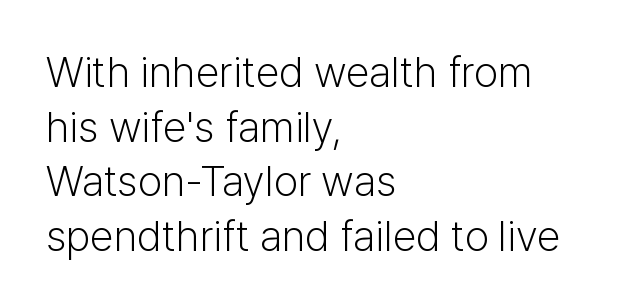
The image shows 43 px light sans-serif type, upright; set left-aligned, normal line spacing (1.27x), normal letter spacing, not underlined; low stroke contrast and a medium x-height.
